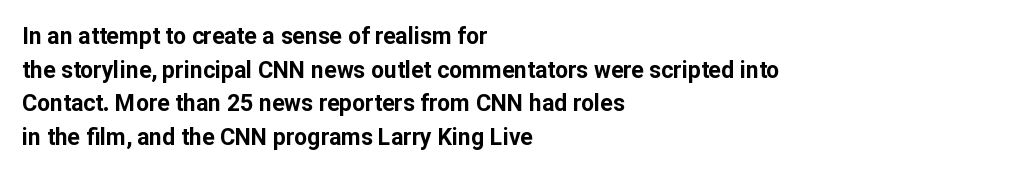
{"italic": "no", "bold": "yes", "underline": "no", "align": "left", "line_spacing": "normal", "line_spacing_ratio": 1.46, "letter_spacing": "normal", "letter_spacing_em": 0.0, "glyph_px": 23}
